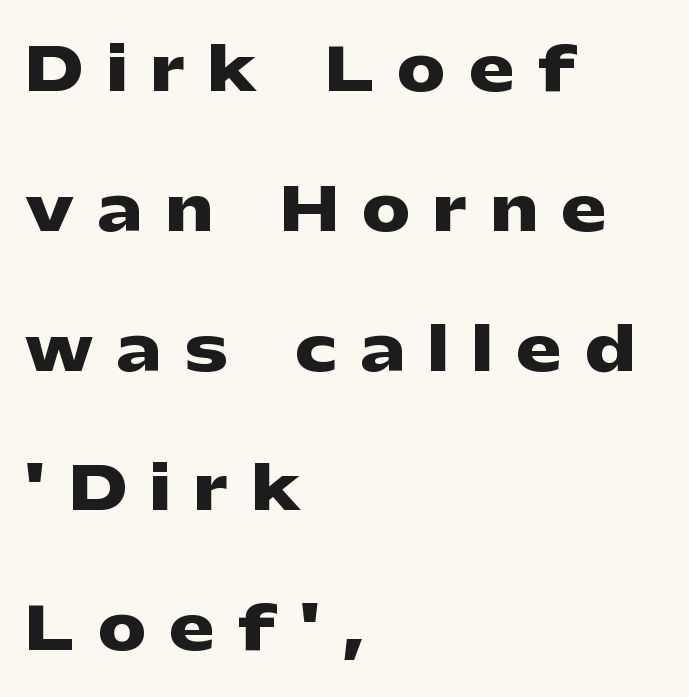
Think of a printed novel: that variable character pitch is what you see here. The axis of the letterforms is exactly vertical. The type family on display is of the sans-serif kind. Vertically, the passage feels expansive, rows floating well apart. Set as a true bold cut, around the 700 mark. The string is rendered with underlining switched off.
